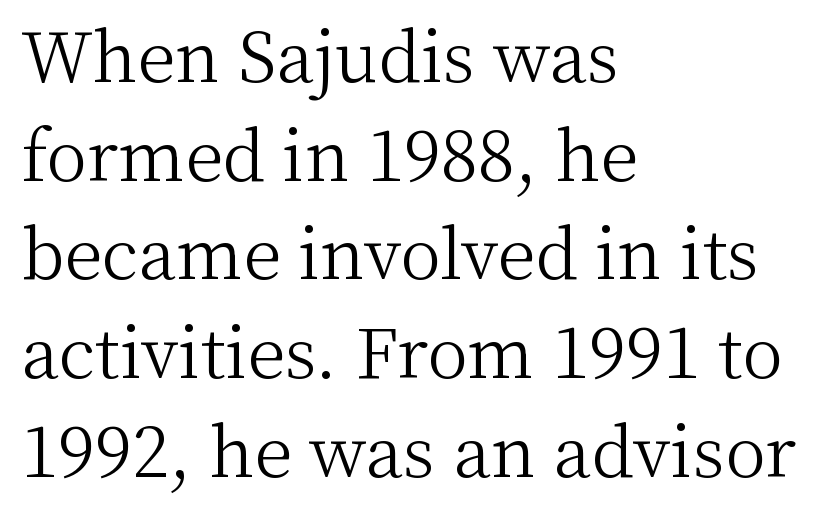
Line spacing here is normal. Each row of text sits above clean, open space. The letters advance in unequal steps, a hallmark of proportional type. A typesetter would call this zero additional tracking. This sample is left-justified, so line endings fall wherever the words run out. Posture: upright roman.
